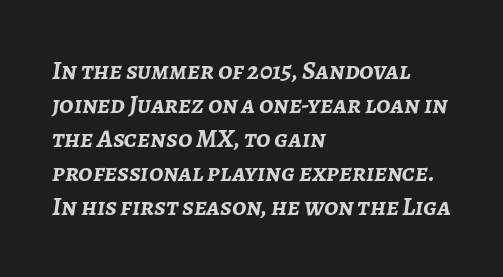
Q: Is the text bold? A: Yes.
Q: Is the text italic (slanted)? A: Yes, it leans right by about 7 degrees.
Q: Is the text underlined? A: No.
Q: How is the paragraph aligned? A: Left-aligned.
Q: Is the spacing between letters normal or unusually wide? A: Normal.
Q: Is the spacing between lines tight, normal or loose? A: Normal.
